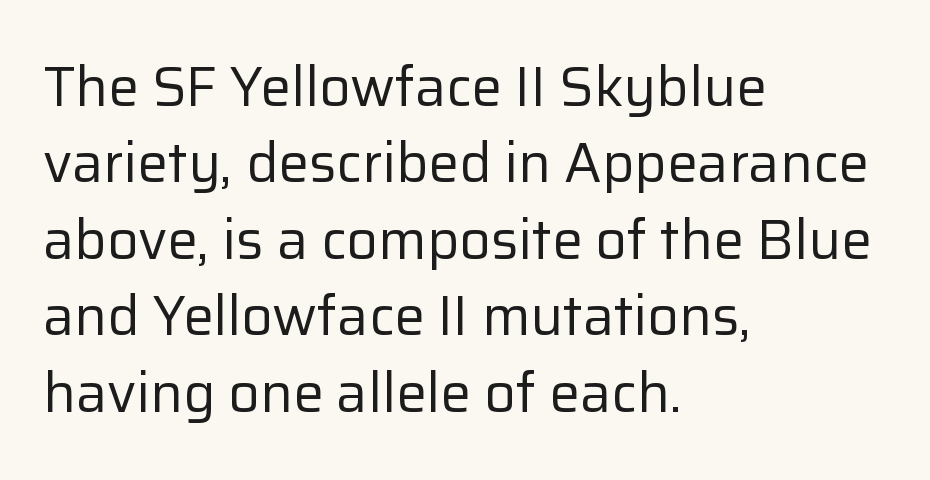
Q: Is the text bold? A: No.
Q: Is the text italic (slanted)? A: No, it is upright.
Q: Is the typeface a serif or a sans-serif typeface? A: Sans-serif.
Q: Is the text underlined? A: No.
Q: How is the paragraph aligned? A: Left-aligned.
Q: Is the spacing between letters normal or unusually wide? A: Normal.
Q: Is the spacing between lines tight, normal or loose? A: Normal.
Q: Width (condensed, normal, or wide)? A: Normal.
Q: Stroke contrast? A: Low.
Q: x-height? A: Medium.
Q: Monospaced? A: No.
